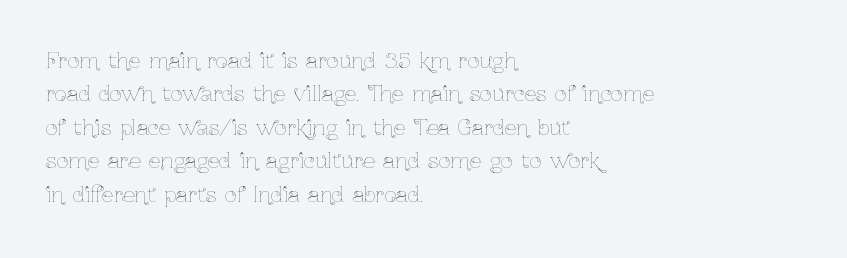
The image shows 21 px text type, upright; set left-aligned, normal line spacing (1.59x), normal letter spacing, not underlined.
